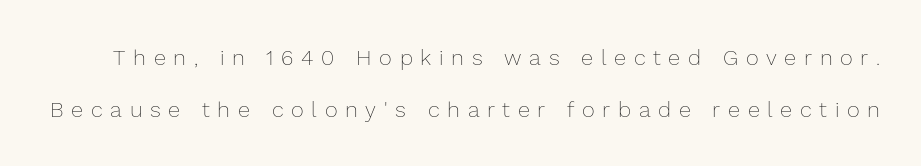
This rendering widens character spacing well past its baseline value. Heft: none added — not bold. The block of text is sparse from top to bottom, with ample space between rows. Nope, not italic — everything's standing straight. The foot of each line stays bare and open.
